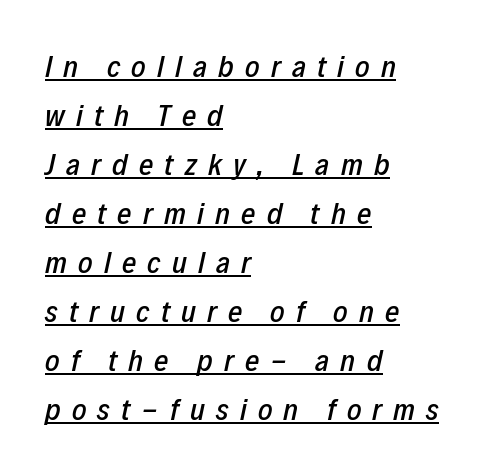
Q: Is the text italic (slanted)? A: Yes, it leans right by about 12 degrees.
Q: Is the text underlined? A: Yes.
Q: How is the paragraph aligned? A: Left-aligned.
Q: Is the spacing between letters normal or unusually wide? A: Unusually wide.
Q: Is the spacing between lines tight, normal or loose? A: Normal.
Q: Width (condensed, normal, or wide)? A: Condensed.
Q: Stroke contrast? A: Low.
Q: x-height? A: Medium.
Q: Monospaced? A: No.
